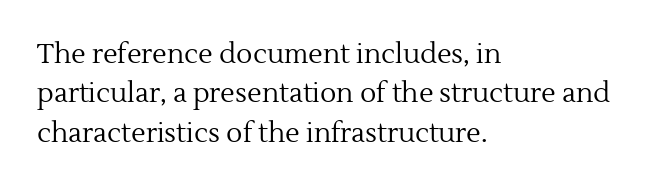
The image shows 27 px text type, upright; set left-aligned, normal line spacing (1.46x), normal letter spacing, not underlined.
